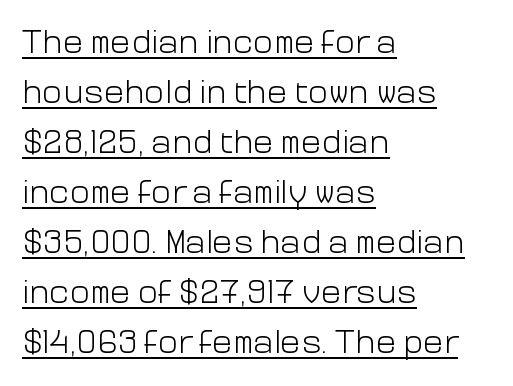
The image shows 34 px light sans-serif type, upright; set left-aligned, normal line spacing (1.47x), normal letter spacing, underlined; low stroke contrast and a medium x-height.
